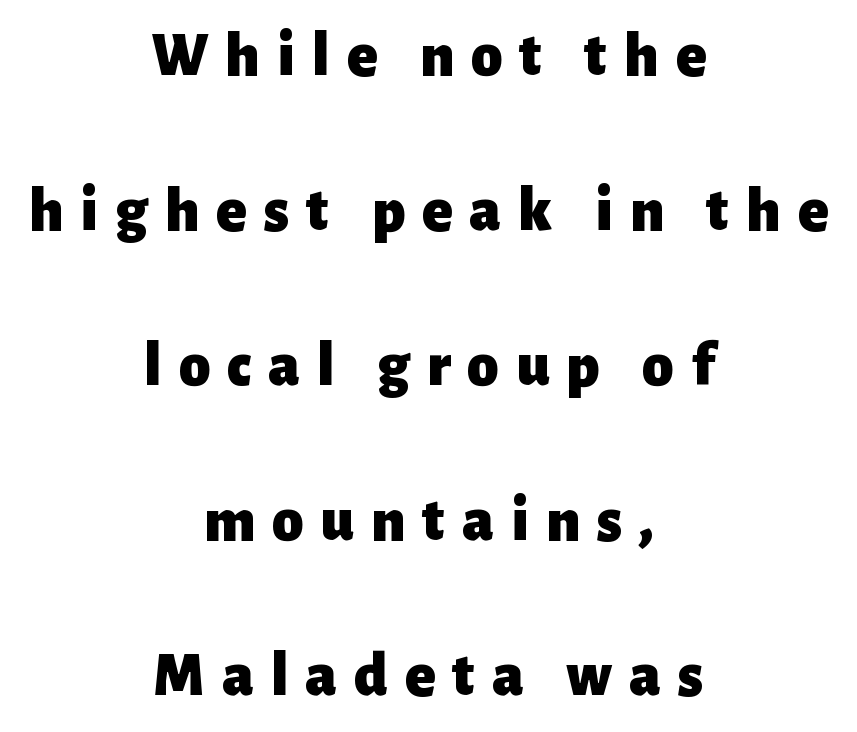
{"serif": "no", "italic": "no", "bold": "yes", "weight": "heavy", "width": "normal", "stroke_contrast": "low", "x_height": "medium", "monospaced": "no", "underline": "no", "align": "center", "line_spacing": "loose", "line_spacing_ratio": 2.46, "letter_spacing": "wide", "letter_spacing_em": 0.27, "glyph_px": 63}
